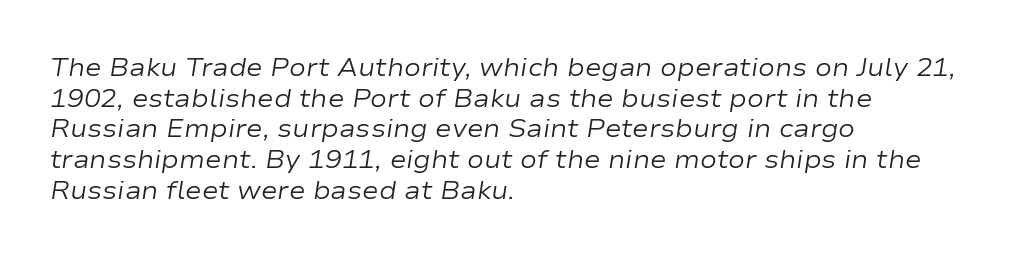
Q: Is the text bold? A: No.
Q: Is the text italic (slanted)? A: Yes, it leans right by about 9 degrees.
Q: Is the text underlined? A: No.
Q: How is the paragraph aligned? A: Left-aligned.
Q: Is the spacing between letters normal or unusually wide? A: Normal.
